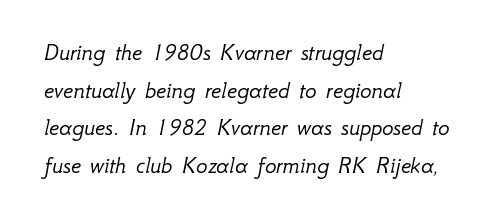
{"italic": "yes", "lean": "right", "slant_degrees": 12, "bold": "no", "underline": "no", "align": "left", "line_spacing": "normal", "line_spacing_ratio": 1.57, "letter_spacing": "normal", "letter_spacing_em": 0.0, "glyph_px": 24}
